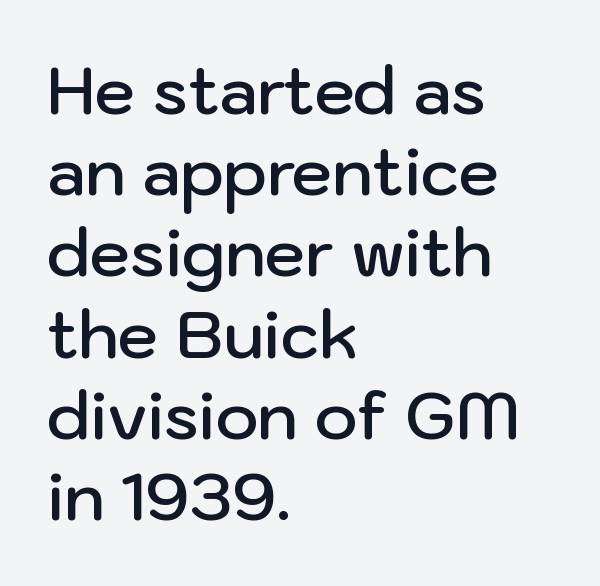
{"serif": "no", "italic": "no", "bold": "semi", "weight": "semibold", "width": "normal", "stroke_contrast": "low", "x_height": "medium", "monospaced": "no", "underline": "no", "align": "left", "line_spacing": "normal", "line_spacing_ratio": 1.25, "letter_spacing": "normal", "letter_spacing_em": 0.0, "glyph_px": 65}
